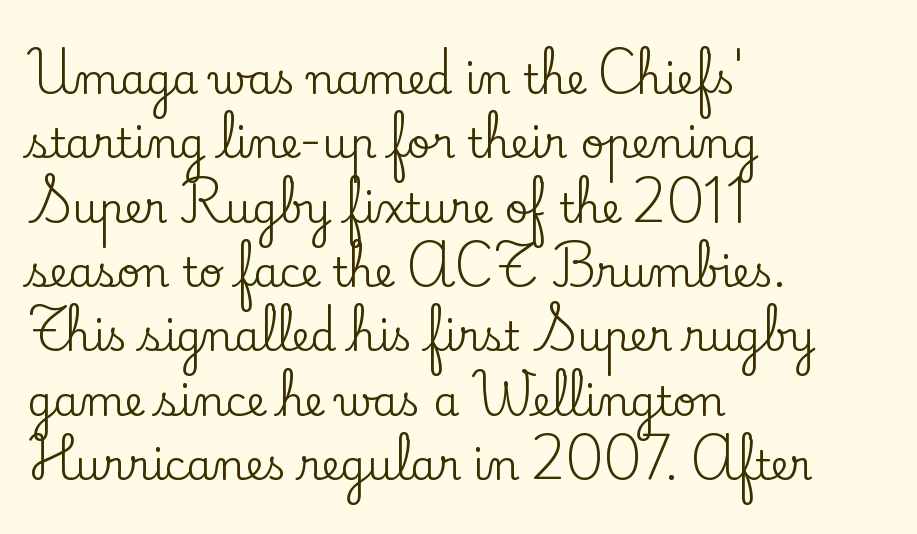
Q: Is the text italic (slanted)? A: No, it is upright.
Q: Is the typeface a serif or a sans-serif typeface? A: Serif.
Q: Is the text underlined? A: No.
Q: How is the paragraph aligned? A: Left-aligned.
Q: Is the spacing between letters normal or unusually wide? A: Normal.
Q: Is the spacing between lines tight, normal or loose? A: Normal.
Q: Width (condensed, normal, or wide)? A: Normal.
Q: Stroke contrast? A: Low.
Q: x-height? A: Small.
Q: Monospaced? A: No.
